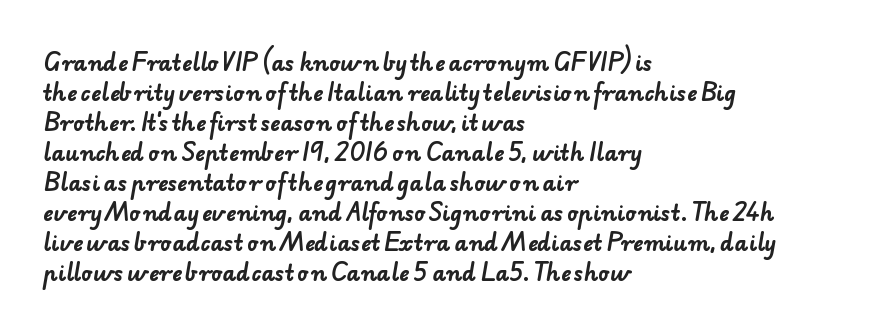
The image shows 21 px bold type; set left-aligned, normal line spacing (1.43x), normal letter spacing, not underlined.
